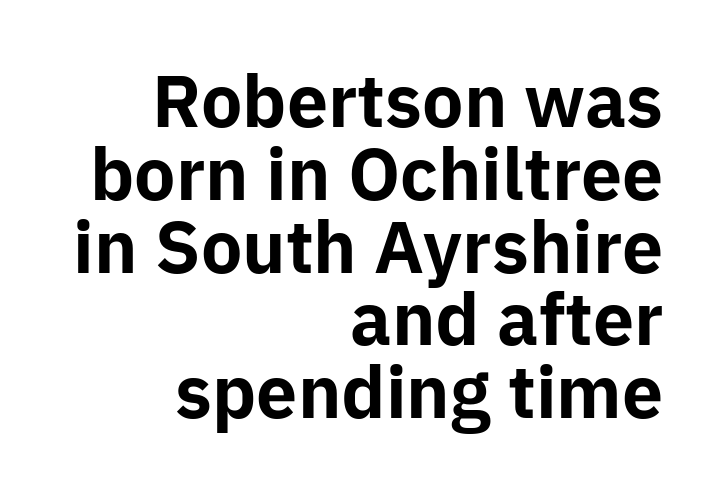
The image shows 70 px bold sans-serif type, upright; set right-aligned, tight line spacing (1.04x), normal letter spacing, not underlined; low stroke contrast and a medium x-height.
